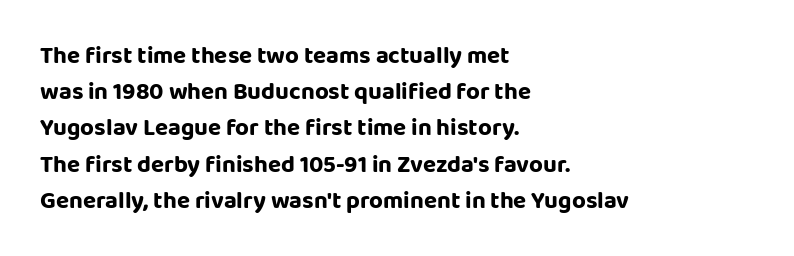
{"italic": "no", "underline": "no", "align": "left", "line_spacing": "normal", "line_spacing_ratio": 1.51, "letter_spacing": "normal", "letter_spacing_em": 0.0, "glyph_px": 24}
